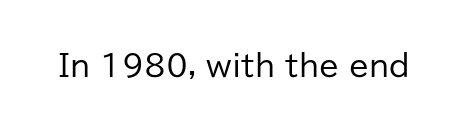
Does the lettering tilt? It doesn't — this is upright. Here the designer chose a conventional face with non-uniform glyph widths. Unmarked baselines from the first word to the last. Look at the tracking — it's just the regular setting, nothing added.
